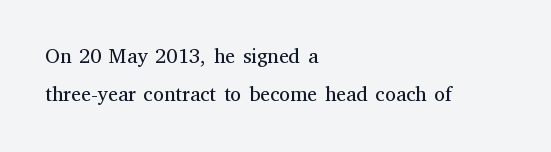
Q: Is the text bold? A: No.
Q: Is the text italic (slanted)? A: No, it is upright.
Q: Is the text underlined? A: No.
Q: How is the paragraph aligned? A: Left-aligned.
Q: Is the spacing between letters normal or unusually wide? A: Normal.
Q: Is the spacing between lines tight, normal or loose? A: Loose.
